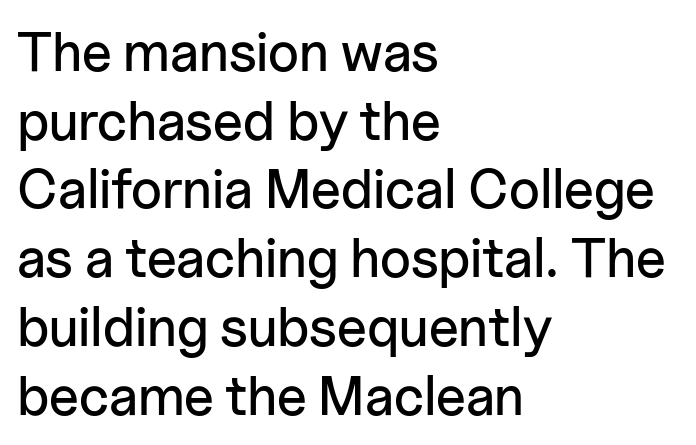
The image shows 55 px sans-serif type, upright; set left-aligned, normal line spacing (1.25x), normal letter spacing, not underlined; low stroke contrast and a medium x-height.
